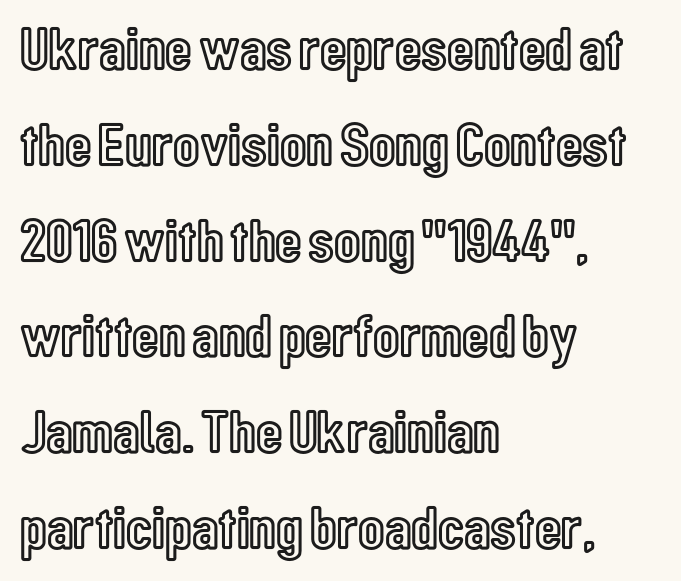
Q: Is the text italic (slanted)? A: No, it is upright.
Q: Is the text underlined? A: No.
Q: How is the paragraph aligned? A: Left-aligned.
Q: Is the spacing between letters normal or unusually wide? A: Normal.
Q: Is the spacing between lines tight, normal or loose? A: Normal.
Q: Width (condensed, normal, or wide)? A: Condensed.
Q: x-height? A: Medium.
Q: Monospaced? A: No.
